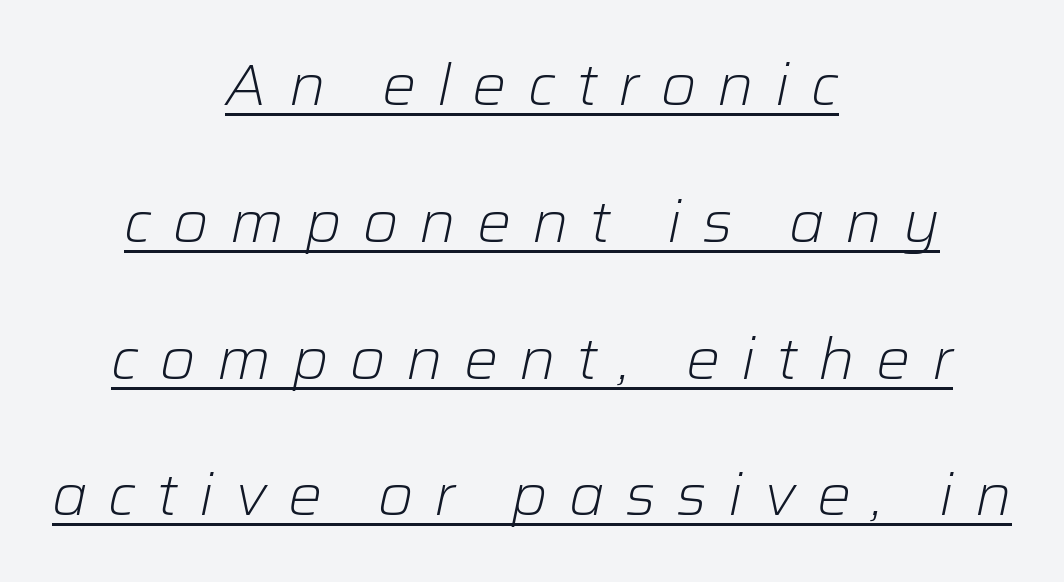
{"italic": "yes", "lean": "right", "slant_degrees": 12, "bold": "no", "weight": "light", "width": "normal", "stroke_contrast": "low", "x_height": "medium", "monospaced": "no", "underline": "yes", "align": "center", "line_spacing": "loose", "line_spacing_ratio": 2.4, "letter_spacing": "wide", "letter_spacing_em": 0.37, "glyph_px": 57}
